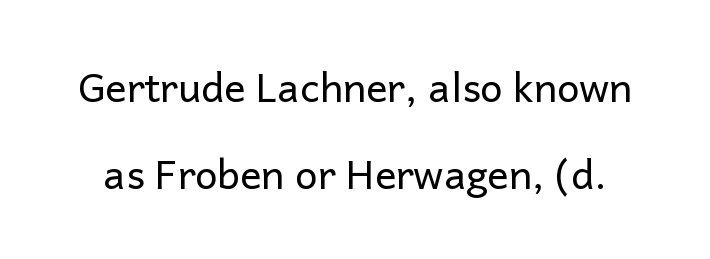
This rendering leaves character spacing at its baseline value. A bare baseline throughout the passage. It's the straight-up-and-down kind of type. Heft: none added — not bold.
